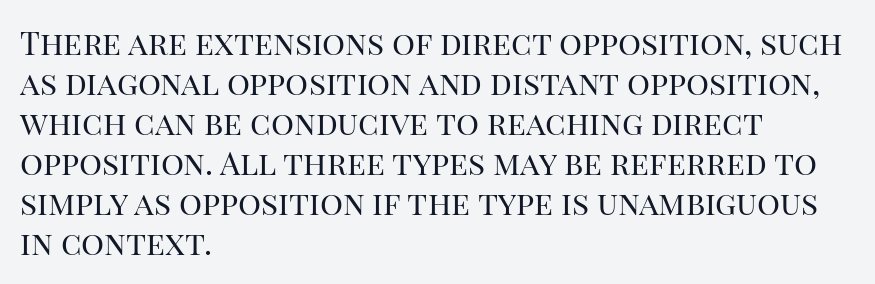
{"serif": "yes", "italic": "no", "bold": "no", "weight": "regular", "width": "normal", "stroke_contrast": "high", "x_height": "large", "monospaced": "no", "underline": "no", "align": "left", "line_spacing": "normal", "line_spacing_ratio": 1.25, "letter_spacing": "normal", "letter_spacing_em": 0.0, "glyph_px": 32}
